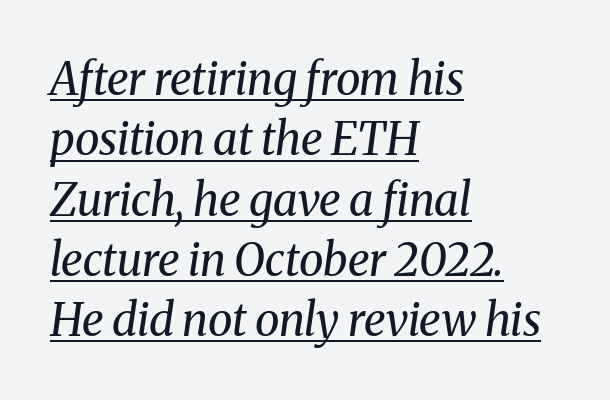
{"serif": "yes", "italic": "yes", "lean": "right", "slant_degrees": 8, "bold": "no", "weight": "regular", "width": "normal", "stroke_contrast": "medium", "x_height": "medium", "monospaced": "no", "underline": "yes", "align": "left", "line_spacing": "normal", "line_spacing_ratio": 1.34, "letter_spacing": "normal", "letter_spacing_em": 0.0, "glyph_px": 45}
